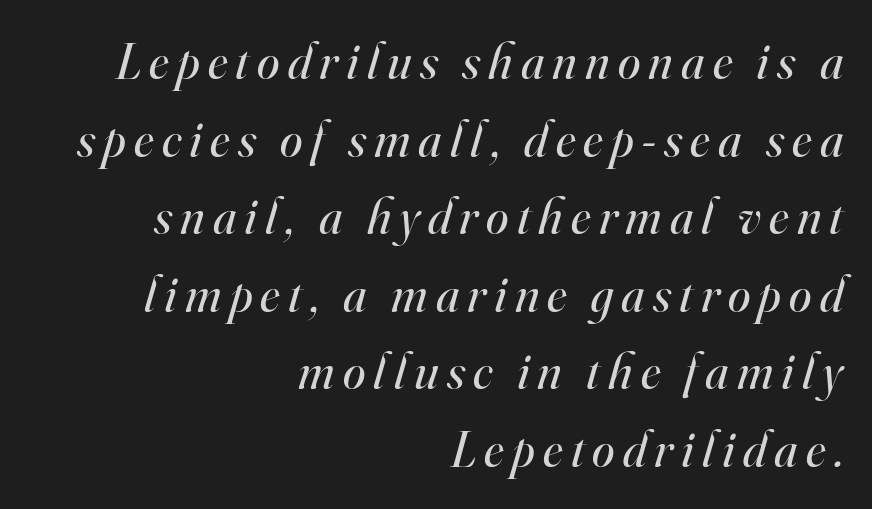
{"serif": "yes", "italic": "yes", "lean": "right", "slant_degrees": 16, "bold": "no", "weight": "regular", "width": "normal", "stroke_contrast": "high", "x_height": "small", "monospaced": "no", "underline": "no", "align": "right", "line_spacing": "normal", "line_spacing_ratio": 1.52, "glyph_px": 51}
